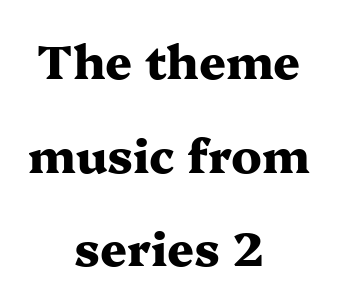
Q: Is the text bold? A: Yes.
Q: Is the text italic (slanted)? A: No, it is upright.
Q: Is the typeface a serif or a sans-serif typeface? A: Serif.
Q: Is the text underlined? A: No.
Q: How is the paragraph aligned? A: Centered.
Q: Is the spacing between letters normal or unusually wide? A: Normal.
Q: Is the spacing between lines tight, normal or loose? A: Loose.
Q: Width (condensed, normal, or wide)? A: Wide.
Q: Stroke contrast? A: Medium.
Q: x-height? A: Medium.
Q: Monospaced? A: No.
